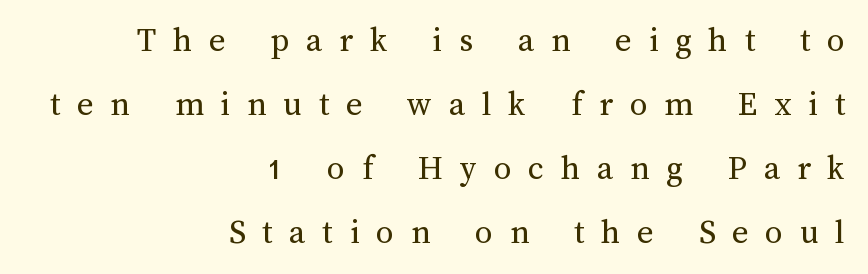
The image shows 35 px regular-weight type, upright; set right-aligned, line spacing 1.83x, unusually wide letter spacing (+0.48 em), not underlined; medium stroke contrast and a medium x-height.
